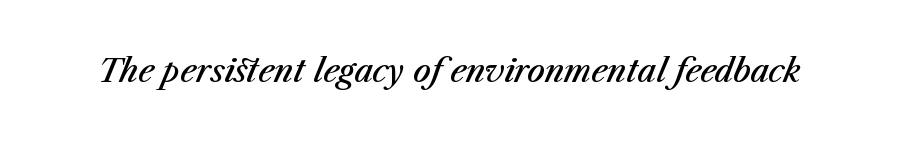
{"italic": "yes", "lean": "right", "slant_degrees": 23, "bold": "semi", "weight": "semibold", "width": "normal", "stroke_contrast": "medium", "x_height": "medium", "monospaced": "no", "underline": "no", "letter_spacing": "normal", "letter_spacing_em": 0.0, "glyph_px": 31}
